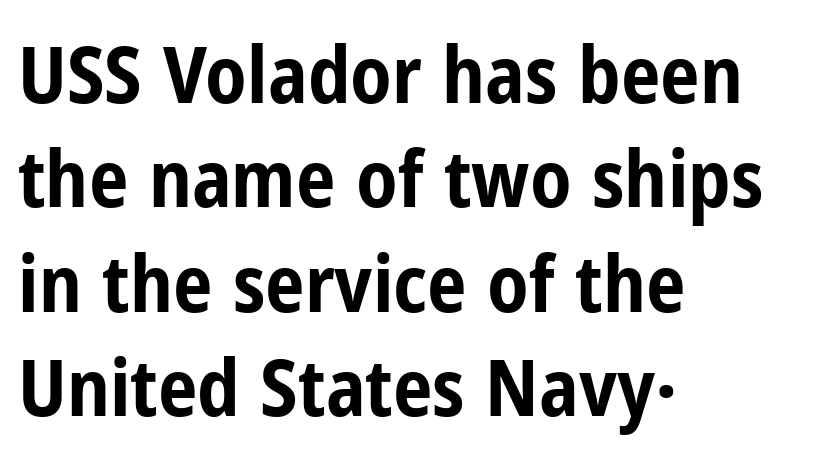
Q: Is the text bold? A: Yes.
Q: Is the text italic (slanted)? A: No, it is upright.
Q: Is the typeface a serif or a sans-serif typeface? A: Sans-serif.
Q: Is the text underlined? A: No.
Q: How is the paragraph aligned? A: Left-aligned.
Q: Is the spacing between letters normal or unusually wide? A: Normal.
Q: Is the spacing between lines tight, normal or loose? A: Normal.
Q: Width (condensed, normal, or wide)? A: Condensed.
Q: Stroke contrast? A: Low.
Q: x-height? A: Medium.
Q: Monospaced? A: No.
